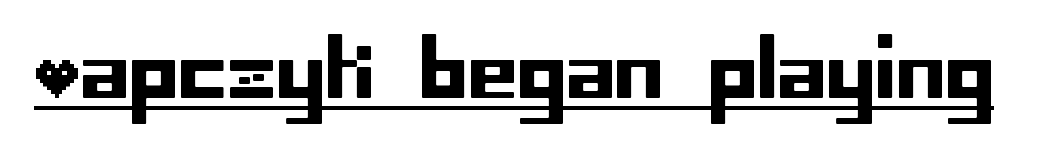
Q: Is the text italic (slanted)? A: No, it is upright.
Q: Is the typeface a serif or a sans-serif typeface? A: Sans-serif.
Q: Is the text underlined? A: Yes.
Q: Is the spacing between letters normal or unusually wide? A: Normal.
Q: Width (condensed, normal, or wide)? A: Normal.
Q: Stroke contrast? A: Low.
Q: x-height? A: Large.
